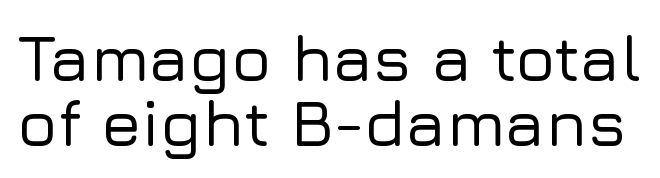
The image shows 66 px sans-serif type, upright; set tight line spacing (0.98x), normal letter spacing, not underlined; low stroke contrast and a medium x-height.
